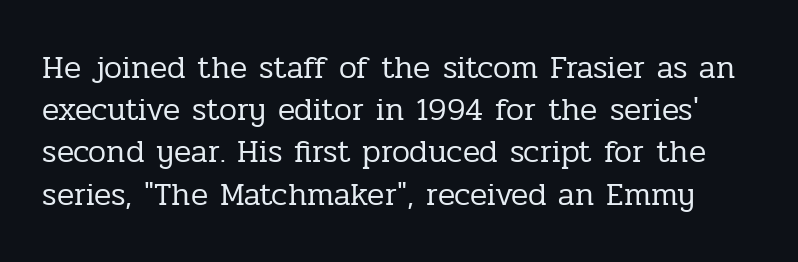
{"serif": "yes", "italic": "no", "bold": "no", "weight": "regular", "width": "normal", "stroke_contrast": "low", "x_height": "medium", "monospaced": "no", "underline": "no", "line_spacing": "normal", "line_spacing_ratio": 1.32, "letter_spacing": "normal", "letter_spacing_em": 0.0, "glyph_px": 32}
